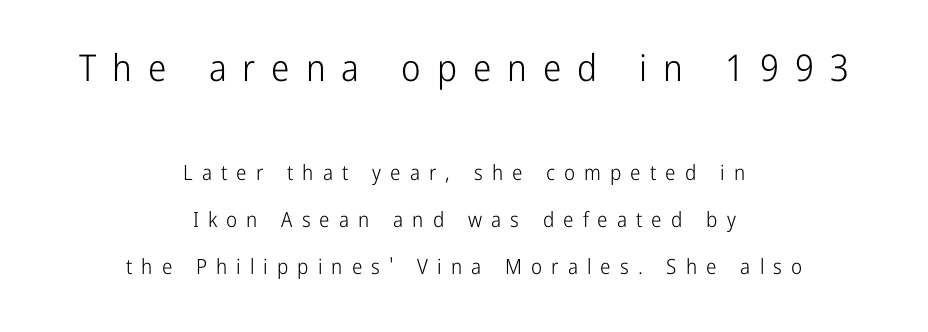
Q: Is the text bold? A: No.
Q: Is the text italic (slanted)? A: No, it is upright.
Q: Is the typeface a serif or a sans-serif typeface? A: Sans-serif.
Q: Is the text underlined? A: No.
Q: How is the paragraph aligned? A: Centered.
Q: Is the spacing between letters normal or unusually wide? A: Unusually wide.
Q: Is the spacing between lines tight, normal or loose? A: Loose.
Q: Which block of text is set in a larger size, the first (top) or the second (bottom)? A: The first (top) one.
Q: Width (condensed, normal, or wide)? A: Condensed.
Q: Stroke contrast? A: Low.
Q: x-height? A: Medium.
Q: Monospaced? A: No.
